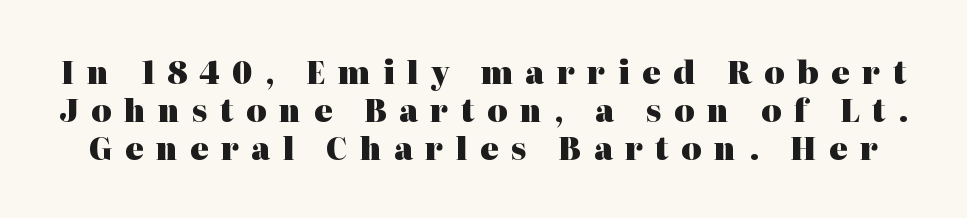
Q: Is the text bold? A: Yes.
Q: Is the text italic (slanted)? A: No, it is upright.
Q: Is the typeface a serif or a sans-serif typeface? A: Serif.
Q: Is the text underlined? A: No.
Q: Is the spacing between letters normal or unusually wide? A: Unusually wide.
Q: Width (condensed, normal, or wide)? A: Normal.
Q: Stroke contrast? A: High.
Q: x-height? A: Medium.
Q: Monospaced? A: No.
